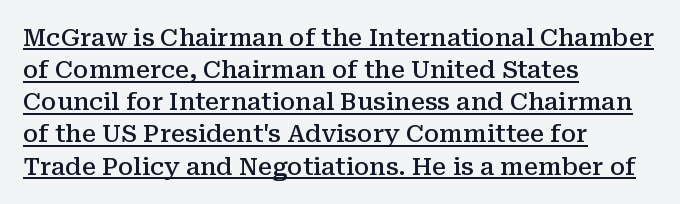
The image shows 24 px text type, upright; set left-aligned, normal line spacing (1.34x), normal letter spacing, underlined.
